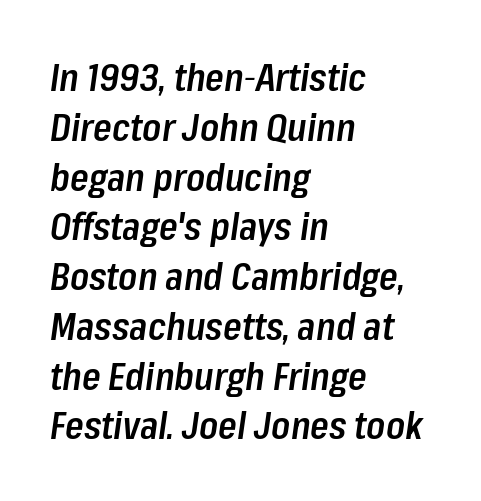
{"italic": "yes", "lean": "right", "slant_degrees": 8, "bold": "semi", "weight": "semibold", "width": "condensed", "stroke_contrast": "low", "x_height": "medium", "monospaced": "no", "underline": "no", "align": "left", "line_spacing": "normal", "line_spacing_ratio": 1.31, "letter_spacing": "normal", "letter_spacing_em": 0.0, "glyph_px": 38}
